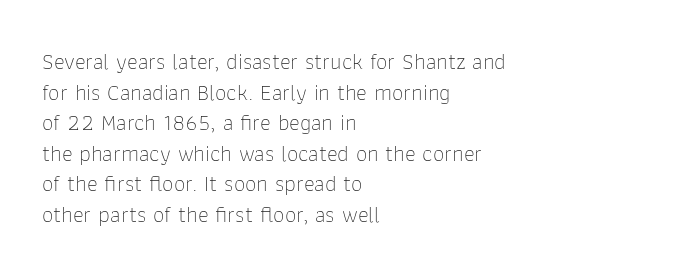
Vertical spacing — default. The text block is weighted toward the left margin, trailing off unevenly rightward. The baseline area is clear. These lines keep a tight, regular rhythm from letter to letter. No extra ink here — the face is not bold.
